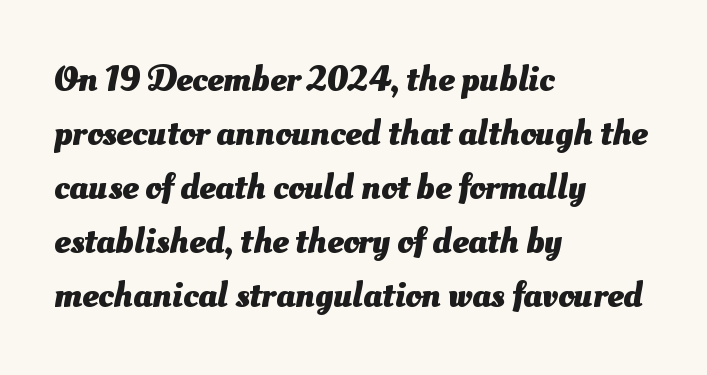
{"serif": "no", "bold": "yes", "weight": "heavy", "width": "normal", "stroke_contrast": "medium", "x_height": "small", "monospaced": "no", "underline": "no", "align": "left", "line_spacing": "normal", "line_spacing_ratio": 1.5, "letter_spacing": "normal", "letter_spacing_em": 0.0, "glyph_px": 36}
